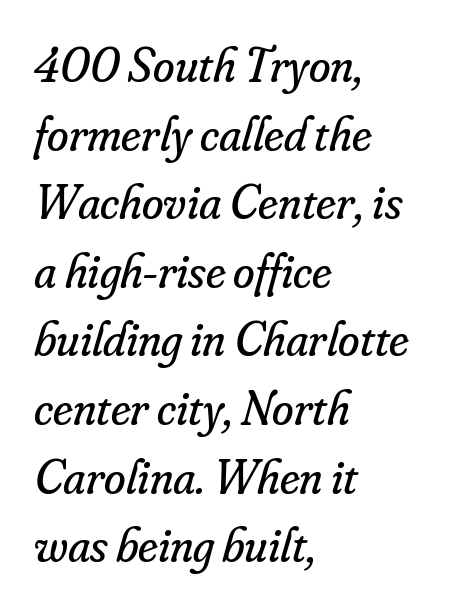
{"serif": "yes", "italic": "yes", "lean": "right", "slant_degrees": 16, "bold": "no", "weight": "regular", "width": "normal", "stroke_contrast": "low", "x_height": "small", "monospaced": "no", "underline": "no", "align": "left", "line_spacing": "normal", "line_spacing_ratio": 1.4, "letter_spacing": "normal", "letter_spacing_em": 0.0, "glyph_px": 49}
